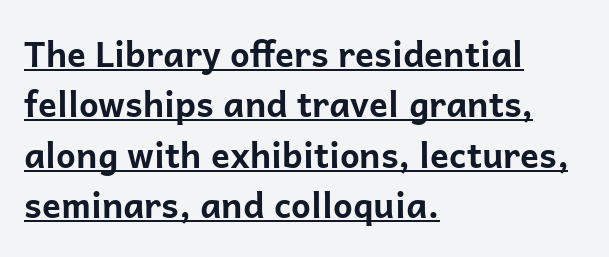
A sans-serif font was chosen for this passage. The passage shown is underscored from start to finish. Regarding leading, the lines here are spaced in the standard way. It's the straight-up-and-down kind of type.
